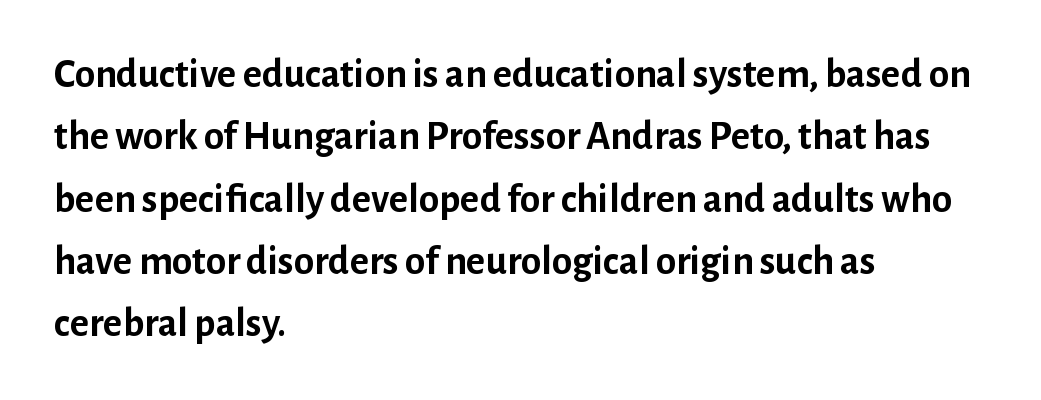
The image shows 41 px semibold sans-serif type, upright; set left-aligned, normal line spacing (1.52x), normal letter spacing, not underlined; low stroke contrast and a medium x-height.
